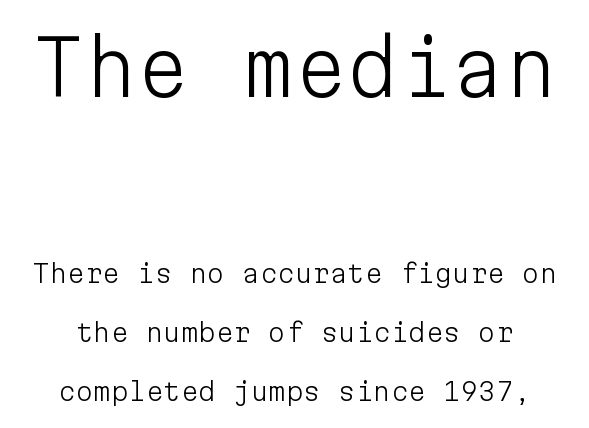
Q: Is the text bold? A: No.
Q: Is the text italic (slanted)? A: No, it is upright.
Q: Is the typeface a serif or a sans-serif typeface? A: Sans-serif.
Q: Is the text underlined? A: No.
Q: Is the spacing between letters normal or unusually wide? A: Normal.
Q: Is the spacing between lines tight, normal or loose? A: Loose.
Q: Which block of text is set in a larger size, the first (top) or the second (bottom)? A: The first (top) one.
Q: Width (condensed, normal, or wide)? A: Normal.
Q: Stroke contrast? A: Low.
Q: x-height? A: Medium.
Q: Monospaced? A: Yes.
